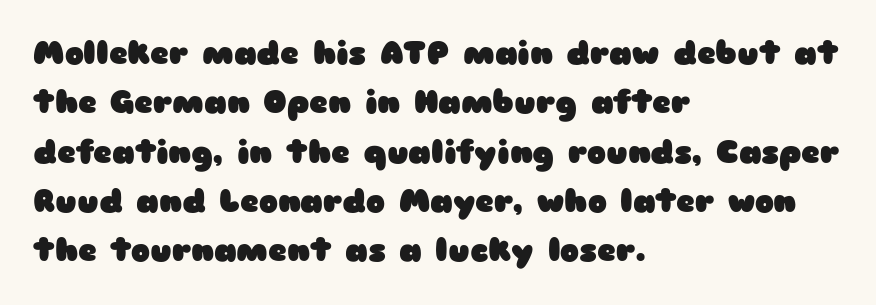
As a designer I'd log this as weight 700, bold. Anything drawn beneath the words? Only blank space. No extra tracking has been applied to these lines. These lines are composed in type without serifs. The face used here is proportionally spaced, like ordinary book or web type.
